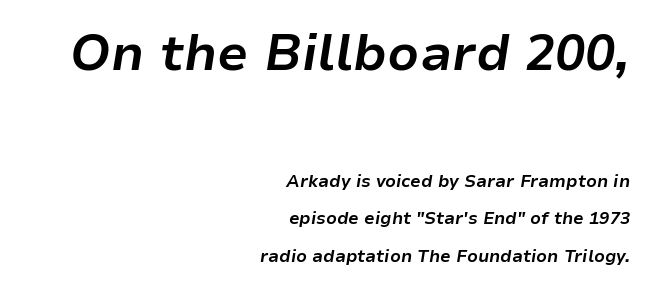
The passage shown has conventional tracking throughout. Is the block centered? No — it sits flush against the right margin. Character widths vary here, with narrow letters taking less room than wide ones. These two chunks differ in scale, with the top chunk taking the larger measure. Unmarked baselines from the first word to the last. Weight check: bold — yes, fully.
